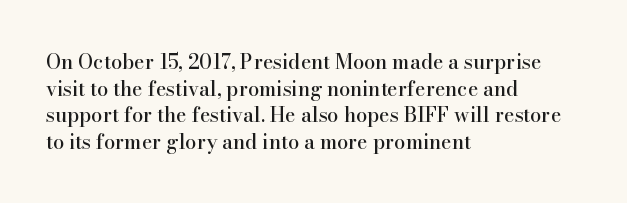
{"italic": "no", "underline": "no", "align": "left", "line_spacing": "normal", "line_spacing_ratio": 1.33, "letter_spacing": "normal", "letter_spacing_em": 0.0, "glyph_px": 20}
